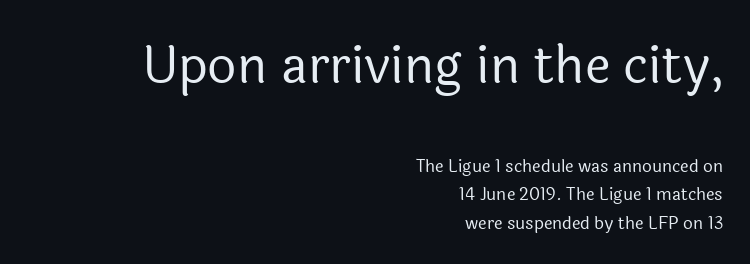
Characters remain perfectly vertical along every line. You could call the tracking neutral — neither tight nor loose. Size hierarchy here favors the leading block over the trailing one. Stroke thickness stays within the range of a standard reading face or lighter. Underlining? Definitely not there.
